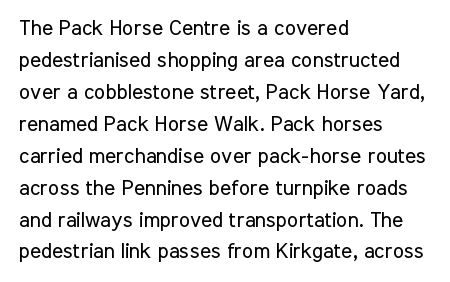
The image shows 21 px text type, upright; set left-aligned, normal line spacing (1.52x), normal letter spacing, not underlined.
